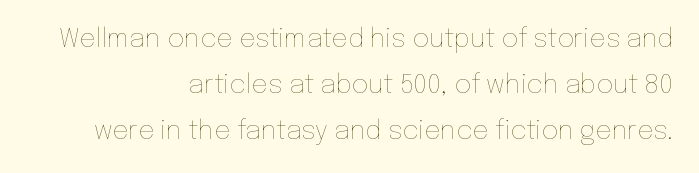
The image shows 26 px text type, upright; set right-aligned, line spacing 1.77x, normal letter spacing, not underlined.
